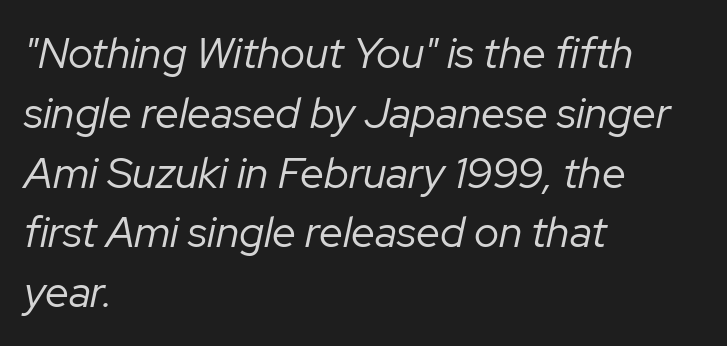
The image shows 43 px regular-weight type, italic (leaning right); set left-aligned, normal line spacing (1.39x), normal letter spacing, not underlined; low stroke contrast and a medium x-height.
